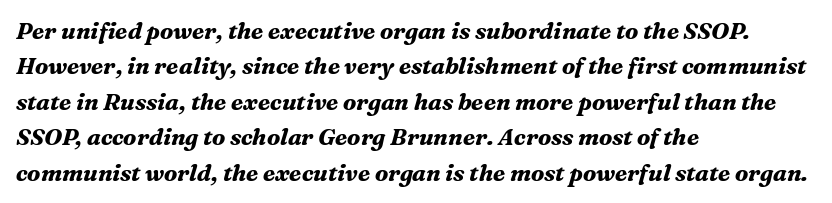
{"italic": "yes", "lean": "right", "slant_degrees": 16, "bold": "yes", "underline": "no", "align": "left", "line_spacing": "normal", "line_spacing_ratio": 1.54, "letter_spacing": "normal", "letter_spacing_em": 0.0, "glyph_px": 23}
